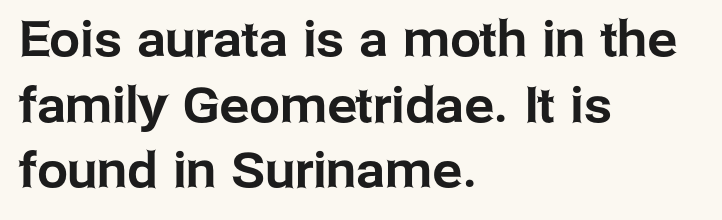
Spacing verdict: proportional, widths tailored to each character. Upright lettering throughout. Line starts are locked; line ends wander. In terms of letterform style, serifs are entirely absent. Reading down the column, the eye jumps a familiar distance to each next line.
